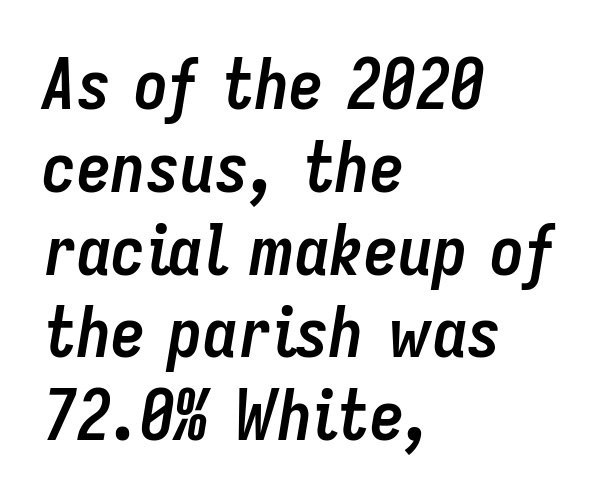
Q: Is the text bold? A: Yes.
Q: Is the text italic (slanted)? A: Yes, it leans right by about 9 degrees.
Q: Is the text underlined? A: No.
Q: How is the paragraph aligned? A: Left-aligned.
Q: Is the spacing between letters normal or unusually wide? A: Normal.
Q: Width (condensed, normal, or wide)? A: Condensed.
Q: Stroke contrast? A: Low.
Q: x-height? A: Medium.
Q: Monospaced? A: No.
